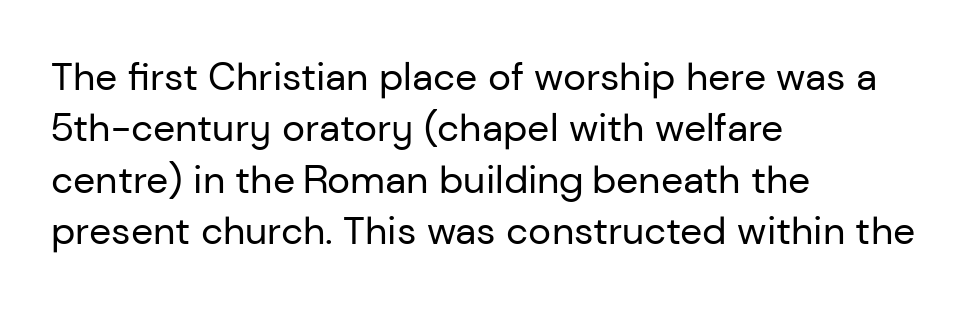
{"serif": "no", "italic": "no", "bold": "no", "weight": "regular", "width": "normal", "stroke_contrast": "low", "x_height": "medium", "monospaced": "no", "underline": "no", "align": "left", "line_spacing": "normal", "line_spacing_ratio": 1.32, "letter_spacing": "normal", "letter_spacing_em": 0.0, "glyph_px": 39}
